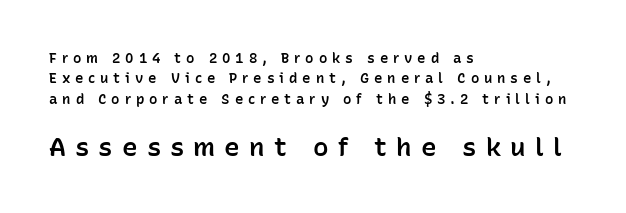
The image shows 26 px text type, upright; set left-aligned, normal line spacing (1.46x), unusually wide letter spacing (+0.35 em), not underlined; the second (bottom) block is 1.86x larger.
